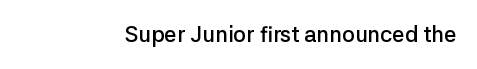
There is no visible air inserted between adjacent glyphs. The characters look somewhat weighty, a semibold short of true bold. Check the space under the baseline: it is left empty. Ascenders rise straight up at ninety degrees.
